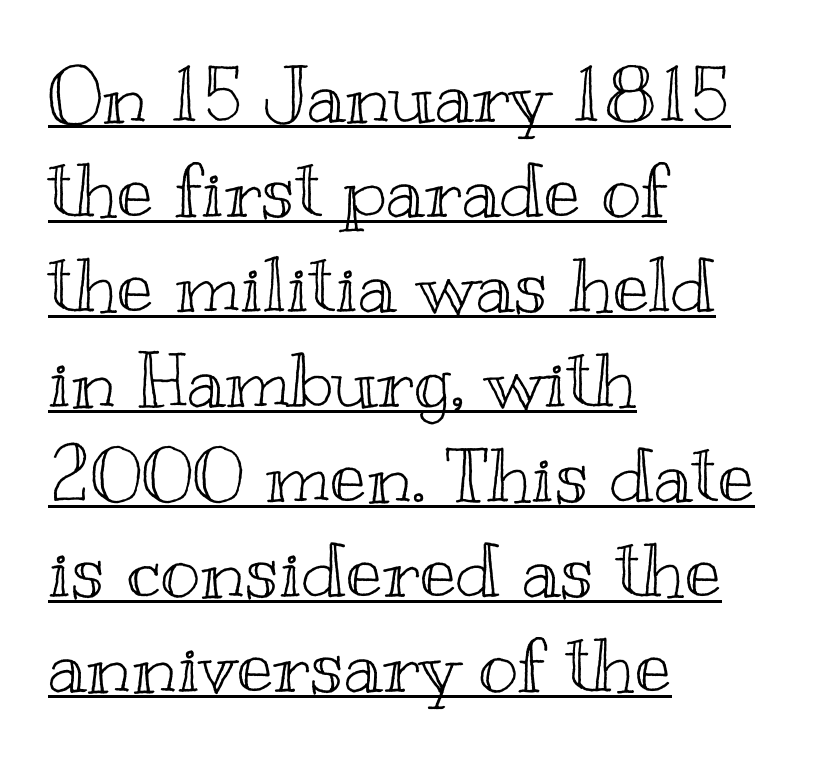
Q: Is the text italic (slanted)? A: No, it is upright.
Q: Is the text underlined? A: Yes.
Q: How is the paragraph aligned? A: Left-aligned.
Q: Is the spacing between letters normal or unusually wide? A: Normal.
Q: Is the spacing between lines tight, normal or loose? A: Normal.
Q: Width (condensed, normal, or wide)? A: Wide.
Q: x-height? A: Small.
Q: Monospaced? A: No.
